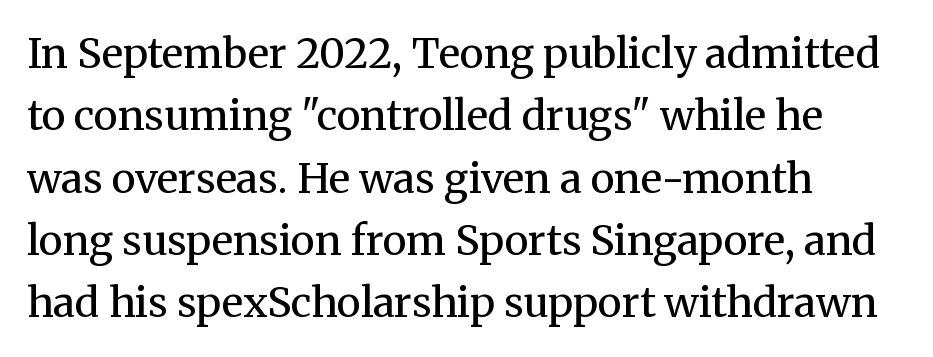
{"serif": "yes", "italic": "no", "bold": "no", "weight": "regular", "width": "normal", "stroke_contrast": "medium", "x_height": "medium", "monospaced": "no", "underline": "no", "align": "left", "line_spacing": "normal", "line_spacing_ratio": 1.52, "letter_spacing": "normal", "letter_spacing_em": 0.0, "glyph_px": 41}
